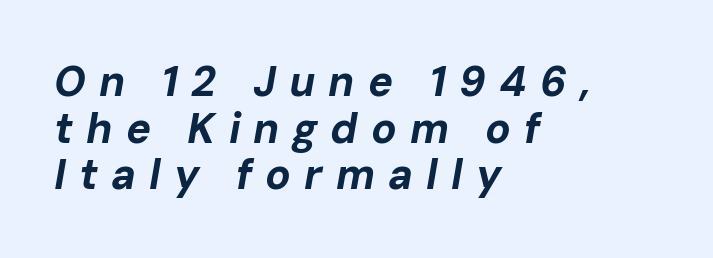
The image shows 42 px bold type, italic (leaning right); set left-aligned, tight line spacing (1.11x), unusually wide letter spacing (+0.31 em), not underlined; low stroke contrast and a medium x-height.
